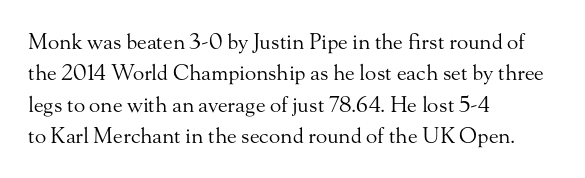
The image shows 21 px text type, upright; set left-aligned, normal line spacing (1.49x), normal letter spacing, not underlined.
